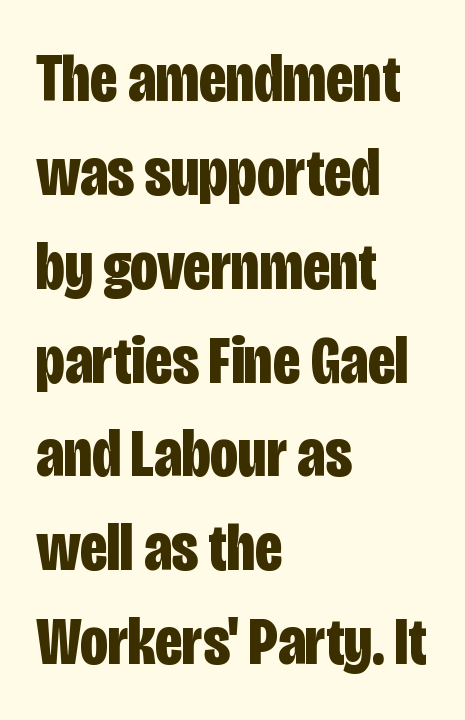
{"serif": "no", "italic": "no", "bold": "yes", "weight": "bold", "width": "condensed", "stroke_contrast": "low", "x_height": "large", "monospaced": "no", "underline": "no", "align": "left", "line_spacing": "normal", "line_spacing_ratio": 1.36, "letter_spacing": "normal", "letter_spacing_em": 0.0, "glyph_px": 69}
